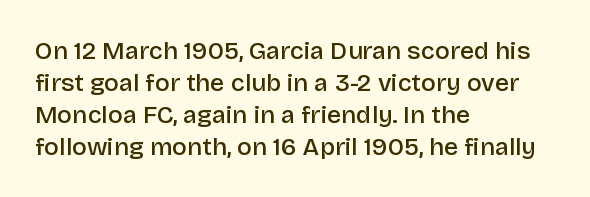
Q: Is the text bold? A: Semi-bold.
Q: Is the text italic (slanted)? A: No, it is upright.
Q: Is the text underlined? A: No.
Q: How is the paragraph aligned? A: Left-aligned.
Q: Is the spacing between letters normal or unusually wide? A: Normal.
Q: Is the spacing between lines tight, normal or loose? A: Normal.
